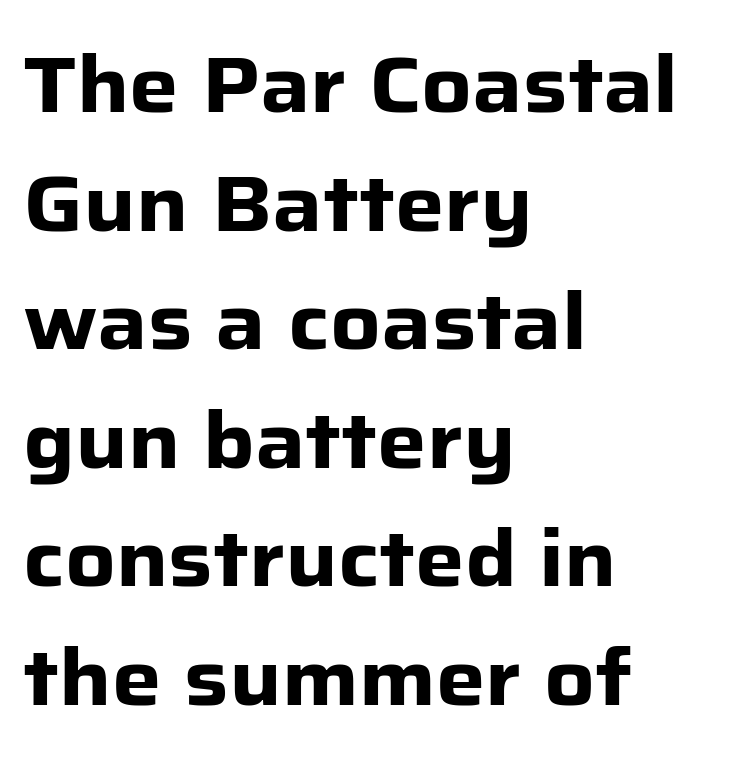
{"serif": "no", "italic": "no", "bold": "yes", "weight": "heavy", "width": "normal", "stroke_contrast": "low", "x_height": "medium", "monospaced": "no", "underline": "no", "align": "left", "line_spacing": "normal", "line_spacing_ratio": 1.52, "letter_spacing": "normal", "letter_spacing_em": 0.0, "glyph_px": 78}
